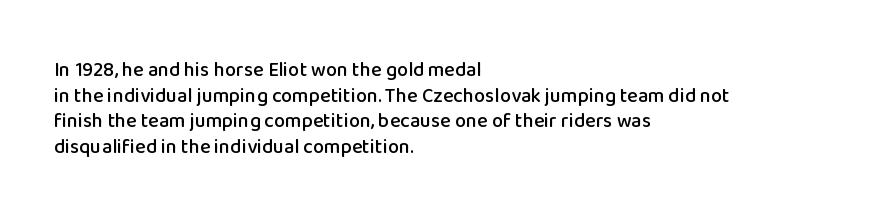
{"italic": "no", "underline": "no", "align": "left", "line_spacing": "normal", "line_spacing_ratio": 1.28, "letter_spacing": "normal", "letter_spacing_em": 0.0, "glyph_px": 20}
